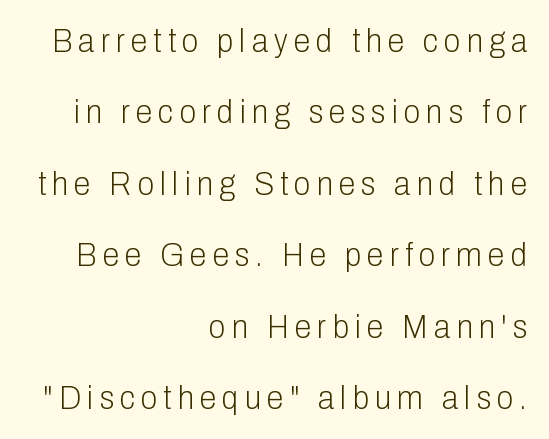
The image shows 34 px light, condensed sans-serif type, upright; set right-aligned, loose line spacing (2.1x), not underlined; low stroke contrast and a medium x-height.
